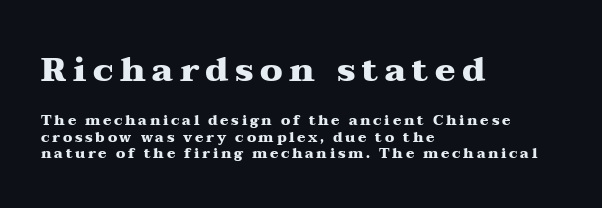
{"serif": "yes", "italic": "no", "bold": "yes", "weight": "heavy", "width": "wide", "stroke_contrast": "medium", "x_height": "medium", "monospaced": "no", "underline": "no", "align": "left", "line_spacing_ratio": 1.18, "larger_block": "first", "size_ratio": 2.43, "glyph_px": 34}
